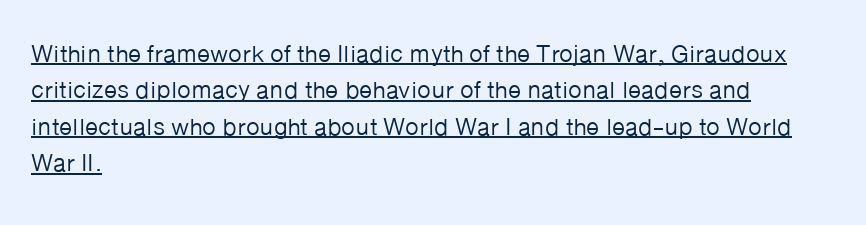
Q: Is the text bold? A: No.
Q: Is the text italic (slanted)? A: No, it is upright.
Q: Is the text underlined? A: Yes.
Q: How is the paragraph aligned? A: Left-aligned.
Q: Is the spacing between letters normal or unusually wide? A: Normal.
Q: Is the spacing between lines tight, normal or loose? A: Normal.
